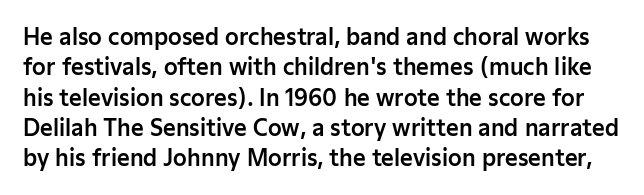
Q: Is the text italic (slanted)? A: No, it is upright.
Q: Is the text underlined? A: No.
Q: Is the spacing between letters normal or unusually wide? A: Normal.
Q: Is the spacing between lines tight, normal or loose? A: Normal.
